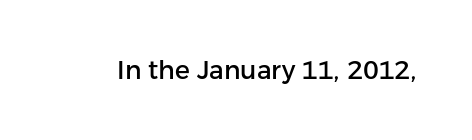
Q: Is the text italic (slanted)? A: No, it is upright.
Q: Is the text underlined? A: No.
Q: Is the spacing between letters normal or unusually wide? A: Normal.
